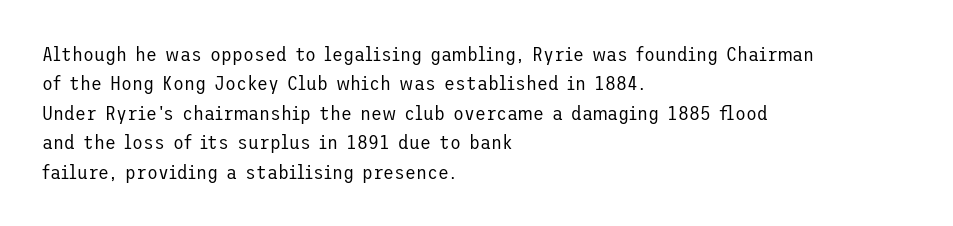
The image shows 20 px text type, upright; set left-aligned, normal line spacing (1.47x), normal letter spacing, not underlined.
